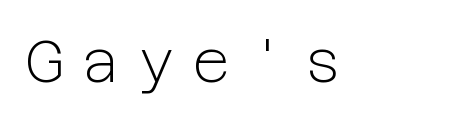
{"serif": "no", "italic": "no", "bold": "no", "weight": "light", "width": "normal", "stroke_contrast": "low", "x_height": "medium", "underline": "no", "letter_spacing": "wide", "letter_spacing_em": 0.29, "glyph_px": 59}
